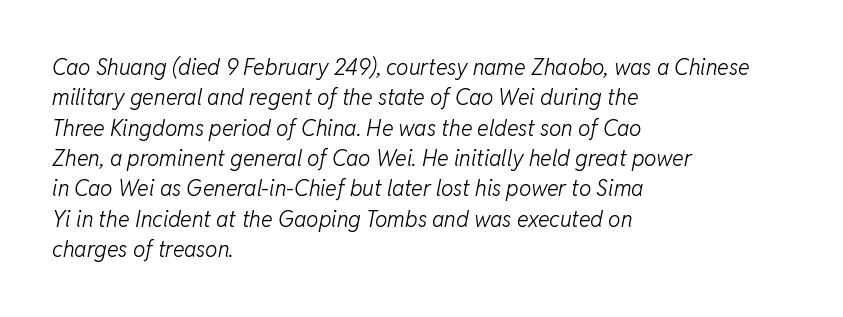
{"italic": "yes", "lean": "right", "slant_degrees": 11, "bold": "no", "underline": "no", "align": "left", "line_spacing": "normal", "line_spacing_ratio": 1.38, "letter_spacing": "normal", "letter_spacing_em": 0.0, "glyph_px": 22}
